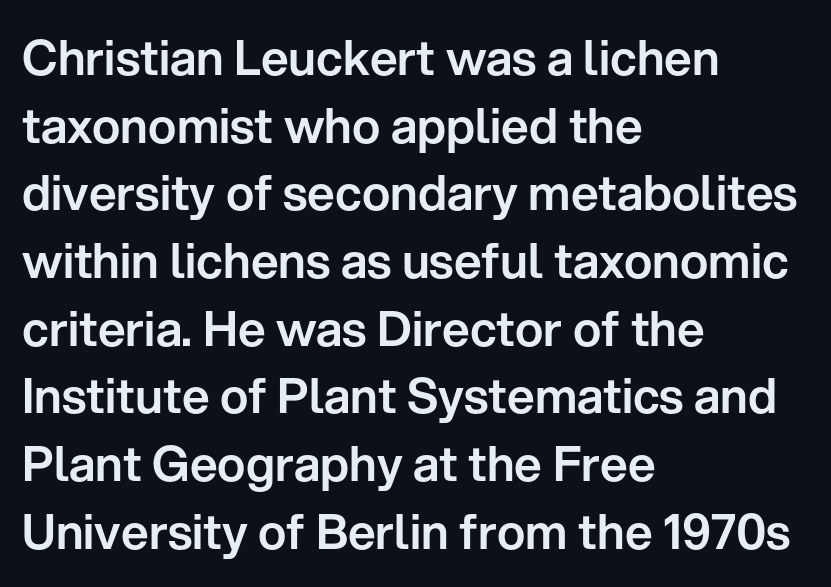
The image shows 48 px sans-serif type, upright; set left-aligned, normal line spacing (1.41x), normal letter spacing, not underlined; low stroke contrast and a medium x-height.
